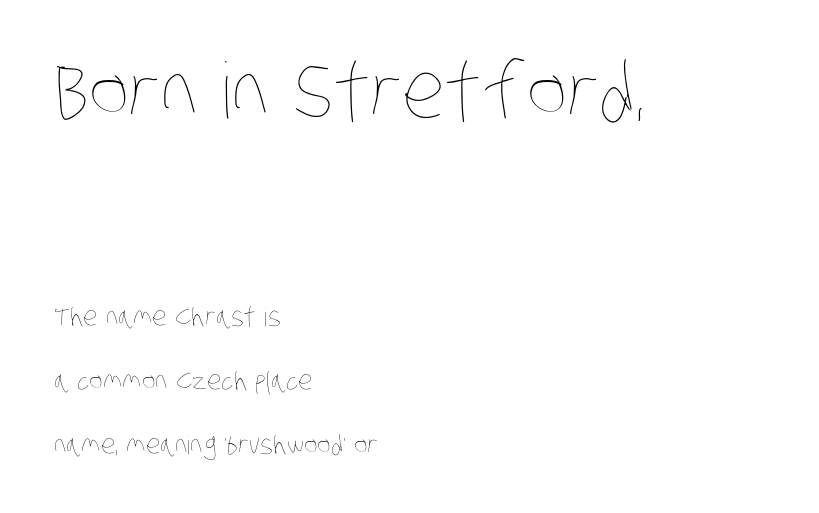
Q: Is the text bold? A: No.
Q: Is the text underlined? A: No.
Q: How is the paragraph aligned? A: Left-aligned.
Q: Is the spacing between letters normal or unusually wide? A: Normal.
Q: Is the spacing between lines tight, normal or loose? A: Loose.
Q: Which block of text is set in a larger size, the first (top) or the second (bottom)? A: The first (top) one.
Q: Width (condensed, normal, or wide)? A: Condensed.
Q: Stroke contrast? A: Low.
Q: x-height? A: Large.
Q: Monospaced? A: No.
